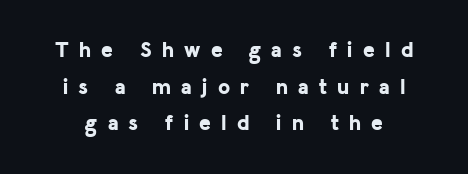
The image shows 22 px bold type, upright; set normal line spacing (1.67x), unusually wide letter spacing (+0.47 em), not underlined.
